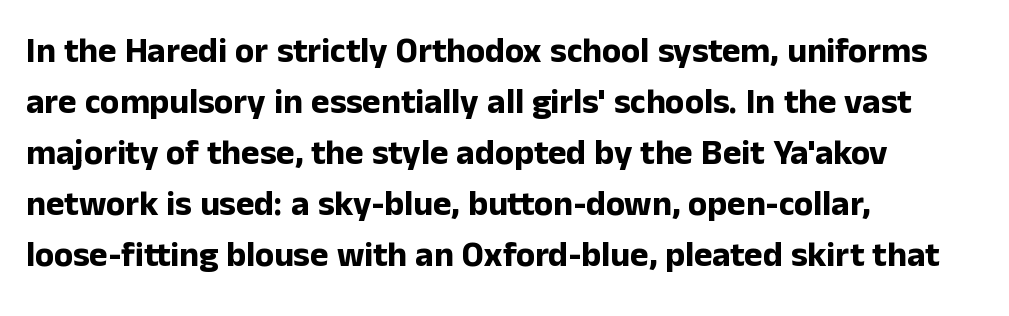
Q: Is the text bold? A: Yes.
Q: Is the text italic (slanted)? A: No, it is upright.
Q: Is the typeface a serif or a sans-serif typeface? A: Sans-serif.
Q: Is the text underlined? A: No.
Q: How is the paragraph aligned? A: Left-aligned.
Q: Is the spacing between letters normal or unusually wide? A: Normal.
Q: Is the spacing between lines tight, normal or loose? A: Normal.
Q: Width (condensed, normal, or wide)? A: Normal.
Q: Stroke contrast? A: Low.
Q: x-height? A: Medium.
Q: Monospaced? A: No.
